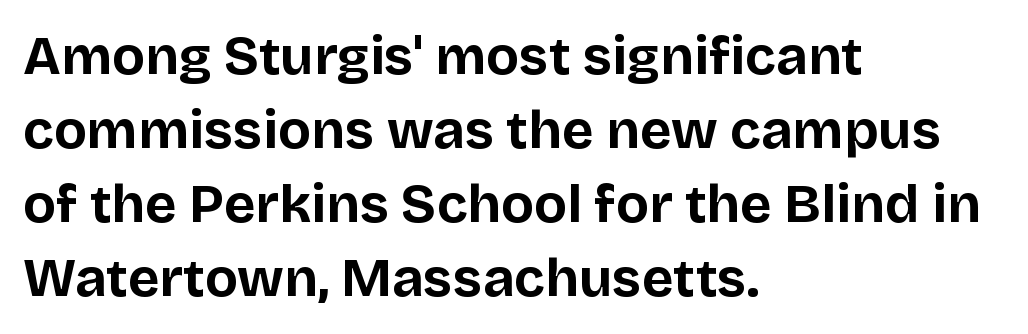
Q: Is the text bold? A: Yes.
Q: Is the text italic (slanted)? A: No, it is upright.
Q: Is the typeface a serif or a sans-serif typeface? A: Sans-serif.
Q: Is the text underlined? A: No.
Q: How is the paragraph aligned? A: Left-aligned.
Q: Is the spacing between letters normal or unusually wide? A: Normal.
Q: Is the spacing between lines tight, normal or loose? A: Normal.
Q: Width (condensed, normal, or wide)? A: Normal.
Q: Stroke contrast? A: Low.
Q: x-height? A: Large.
Q: Monospaced? A: No.
